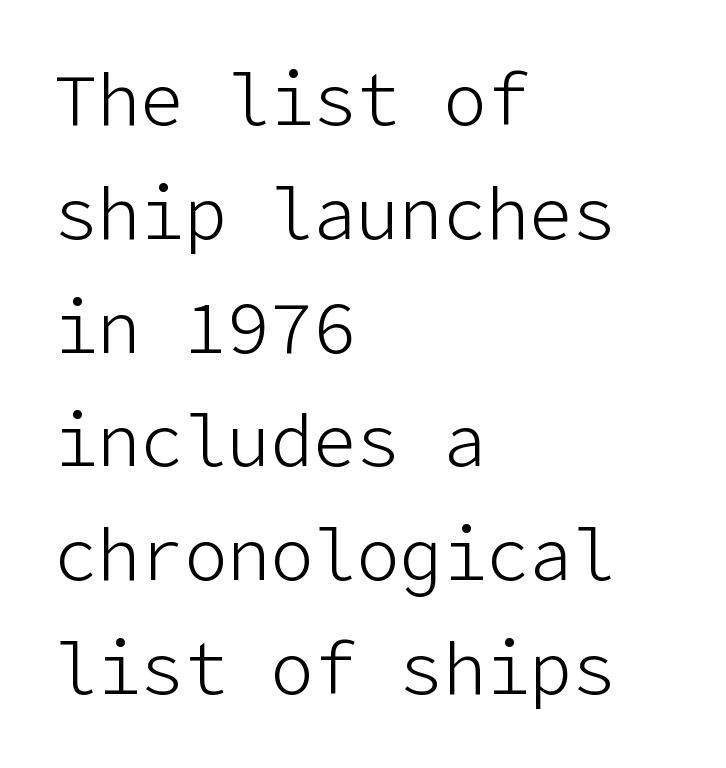
The words here are not underlined. Style check: upright. Regarding leading, the lines here are spaced in the standard way. Tracking value appears to be zero — textbook default spacing.
